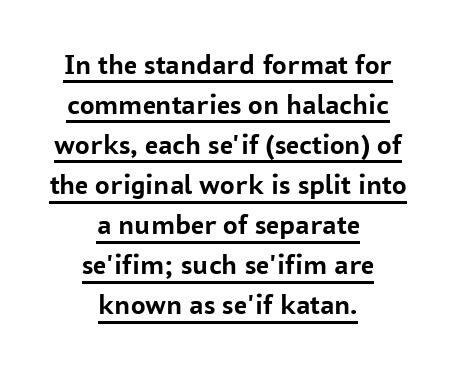
{"serif": "no", "italic": "no", "bold": "yes", "weight": "semibold", "width": "normal", "stroke_contrast": "low", "x_height": "medium", "monospaced": "no", "underline": "yes", "align": "center", "line_spacing": "normal", "line_spacing_ratio": 1.38, "letter_spacing": "normal", "letter_spacing_em": 0.0, "glyph_px": 29}
